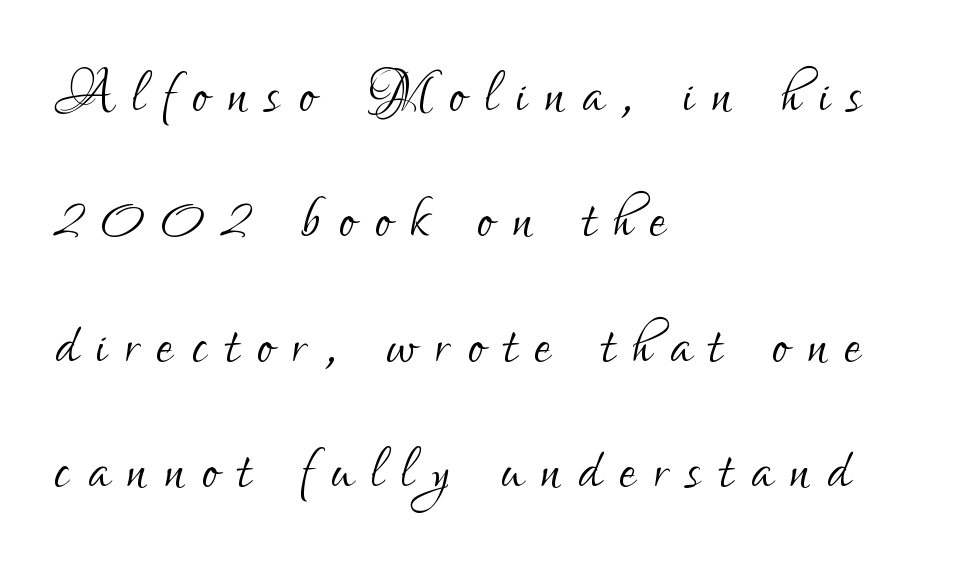
Spacing between characters has been opened up far beyond the box default. Rows of type keep a routine distance in the vertical direction. Unmarked baselines from the first word to the last. You could not count columns in this text — the font is proportionally spaced.
